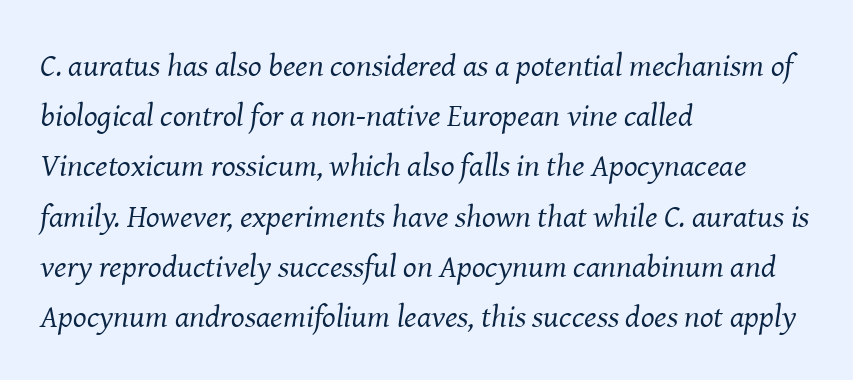
The letterforms sit at book weight or below. Do the characters align in a grid? No, the font is proportional. Baseline-to-baseline distance is the conventional proportion of letter height. Descender tails drop into unmarked territory. Does the type have serifs? Yes, each stem ends in a small foot.
